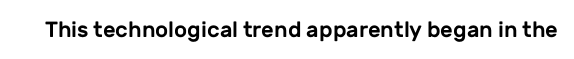
The image shows 22 px text type, upright; set normal letter spacing, not underlined.
